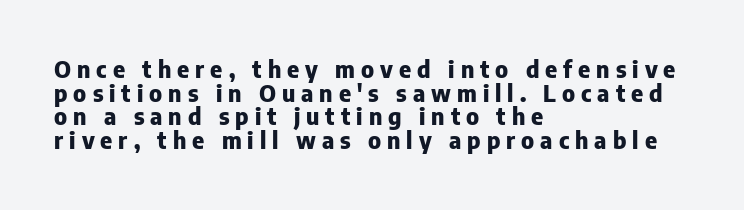
The image shows 23 px bold type, upright; set left-aligned, tight line spacing (1.03x), unusually wide letter spacing (+0.26 em), not underlined.
